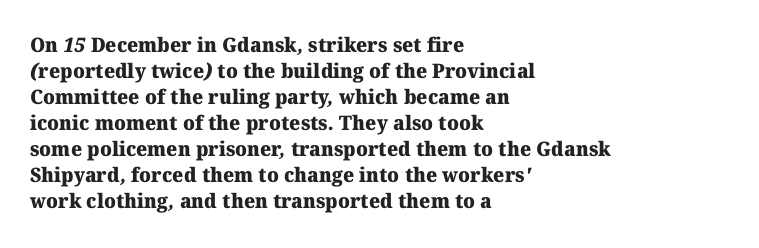
Q: Is the text bold? A: Yes.
Q: Is the text underlined? A: No.
Q: How is the paragraph aligned? A: Left-aligned.
Q: Is the spacing between letters normal or unusually wide? A: Normal.
Q: Is the spacing between lines tight, normal or loose? A: Normal.
